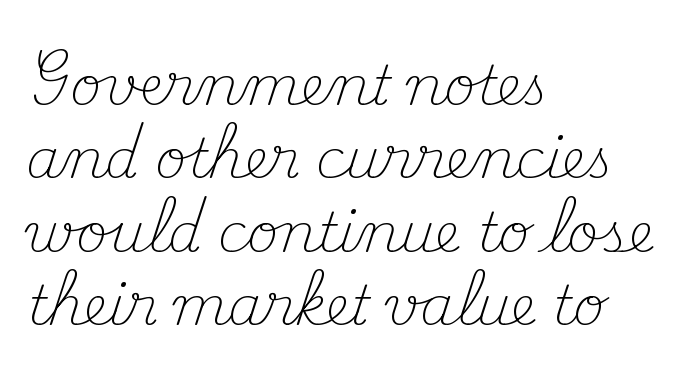
Q: Is the text bold? A: No.
Q: Is the text italic (slanted)? A: Yes.
Q: Is the typeface a serif or a sans-serif typeface? A: Serif.
Q: Is the text underlined? A: No.
Q: How is the paragraph aligned? A: Left-aligned.
Q: Is the spacing between letters normal or unusually wide? A: Normal.
Q: Is the spacing between lines tight, normal or loose? A: Normal.
Q: Width (condensed, normal, or wide)? A: Normal.
Q: Stroke contrast? A: Medium.
Q: x-height? A: Small.
Q: Monospaced? A: No.
